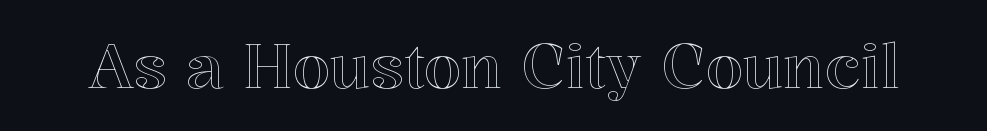
{"italic": "no", "width": "normal", "x_height": "medium", "monospaced": "no", "underline": "no", "letter_spacing": "normal", "letter_spacing_em": 0.0, "glyph_px": 61}
